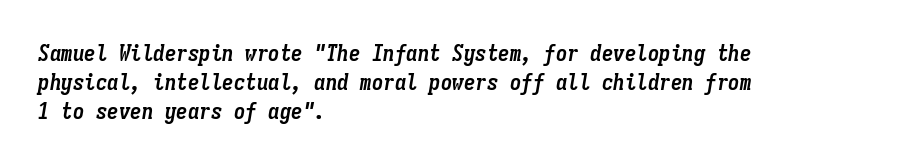
{"italic": "yes", "lean": "right", "slant_degrees": 9, "bold": "yes", "underline": "no", "align": "left", "line_spacing": "normal", "line_spacing_ratio": 1.27, "letter_spacing": "normal", "letter_spacing_em": 0.0, "glyph_px": 23}
